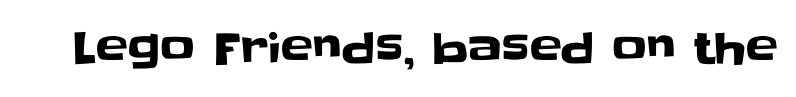
The image shows 43 px sans-serif type, upright; set normal letter spacing, not underlined; low stroke contrast and a large x-height.
